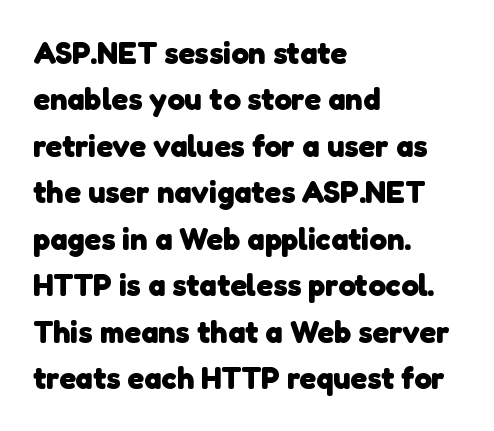
Q: Is the text bold? A: Yes.
Q: Is the typeface a serif or a sans-serif typeface? A: Sans-serif.
Q: Is the text underlined? A: No.
Q: How is the paragraph aligned? A: Left-aligned.
Q: Is the spacing between letters normal or unusually wide? A: Normal.
Q: Is the spacing between lines tight, normal or loose? A: Normal.
Q: Width (condensed, normal, or wide)? A: Normal.
Q: Stroke contrast? A: Low.
Q: x-height? A: Medium.
Q: Monospaced? A: No.
